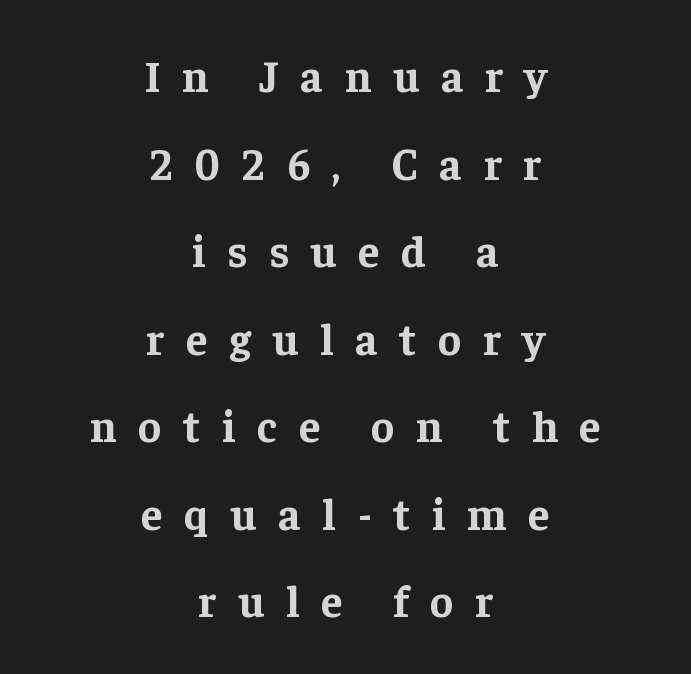
Q: Is the text bold? A: Yes.
Q: Is the text italic (slanted)? A: No, it is upright.
Q: Is the typeface a serif or a sans-serif typeface? A: Serif.
Q: Is the text underlined? A: No.
Q: How is the paragraph aligned? A: Centered.
Q: Is the spacing between letters normal or unusually wide? A: Unusually wide.
Q: Is the spacing between lines tight, normal or loose? A: Loose.
Q: Width (condensed, normal, or wide)? A: Normal.
Q: Stroke contrast? A: Low.
Q: x-height? A: Medium.
Q: Monospaced? A: No.
